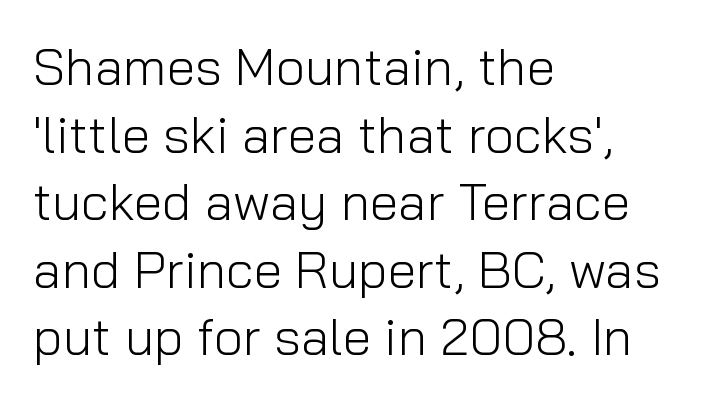
Quick note: not italic, upright. Line starts are locked; line ends wander. The typesetting does not lean heavy: it is not bold. Students, observe: this is what conventionally led text looks like. Nobody touched the tracking dial on this one. These lines are rendered in a variable-pitch font.
